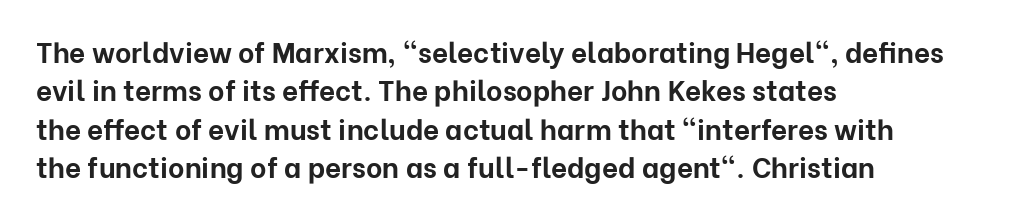
The sample has been set heavy, in full bold. Regarding leading, the lines here are spaced in the standard way. Posture: straight, roman, zero tilt. Line beginnings align vertically; line endings do not. Characters follow at the spacing the type designer built in. Underlining? Definitely not there.
